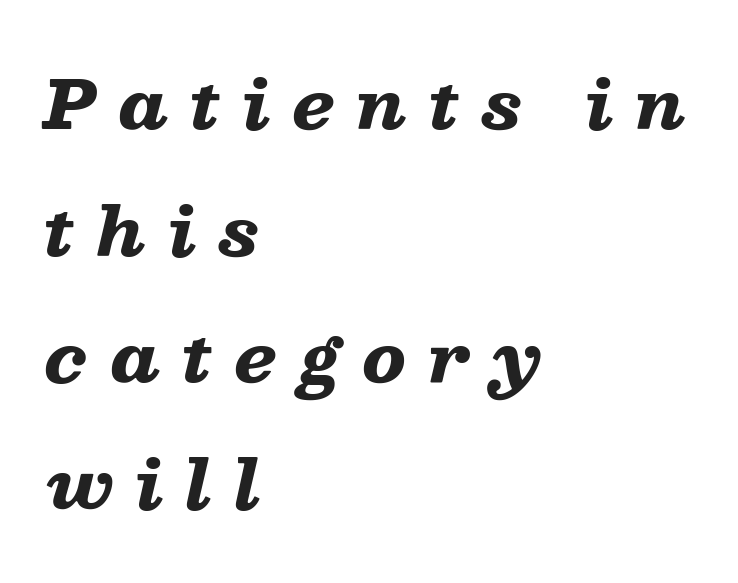
Plenty of ink on the page — the face is bold. Think of a printed novel: that variable character pitch is what you see here. Words float on clear page, feet unadorned. If you drew a ruler down the left edge, every line would touch it. The whole block is typeset with a tilt.
